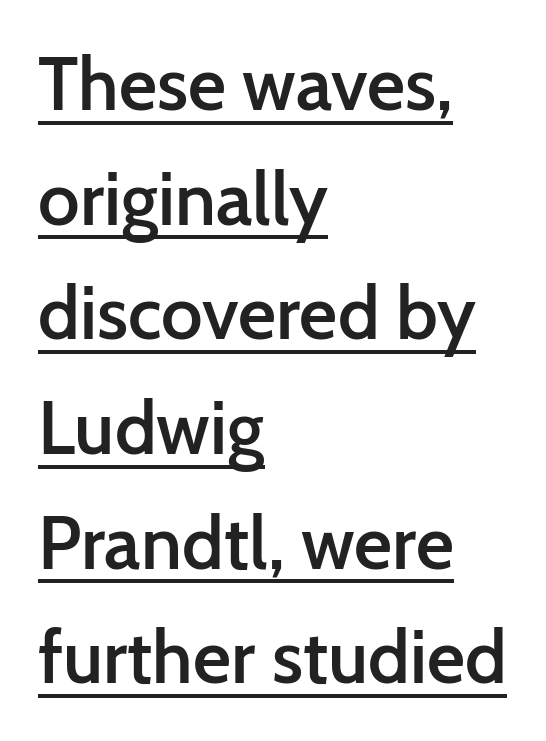
{"serif": "no", "italic": "no", "bold": "semi", "weight": "semibold", "width": "normal", "stroke_contrast": "low", "x_height": "medium", "monospaced": "no", "underline": "yes", "align": "left", "line_spacing": "normal", "line_spacing_ratio": 1.55, "letter_spacing": "normal", "letter_spacing_em": 0.0, "glyph_px": 74}
